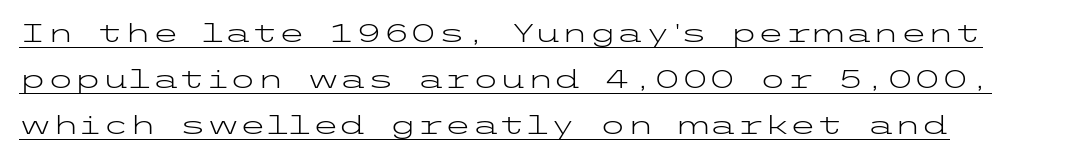
No extra ink here — the face is not bold. Do the letters lean? They stand straight. Underlined type. Leftover space on each line is placed entirely after the last word. Is the letter spacing exaggerated? No — it looks like the ordinary default.
